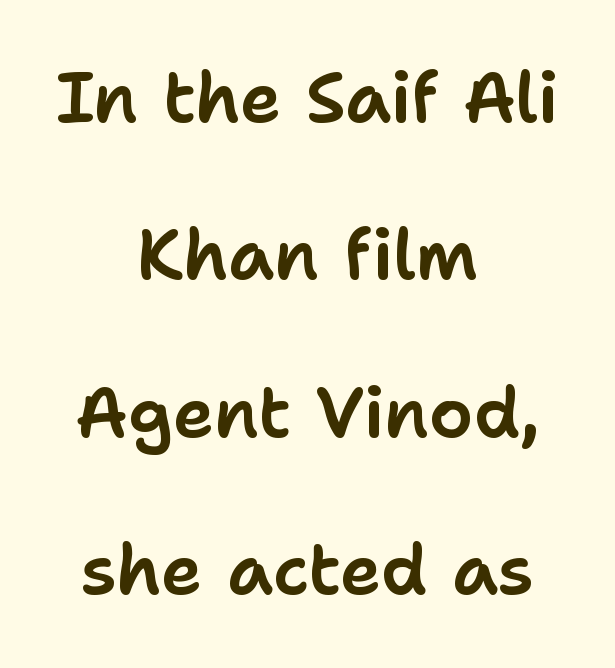
Nothing unusual about the tracking: characters are spaced as the font intends. Has an underline been added? It has not. The typeface chosen for these lines omits serifs. Leading is clearly above the norm, producing a sparse column.
